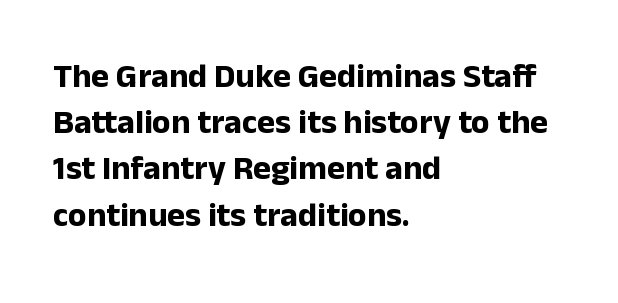
Q: Is the text bold? A: Yes.
Q: Is the text italic (slanted)? A: No, it is upright.
Q: Is the typeface a serif or a sans-serif typeface? A: Sans-serif.
Q: Is the text underlined? A: No.
Q: How is the paragraph aligned? A: Left-aligned.
Q: Is the spacing between letters normal or unusually wide? A: Normal.
Q: Is the spacing between lines tight, normal or loose? A: Normal.
Q: Width (condensed, normal, or wide)? A: Normal.
Q: Stroke contrast? A: Low.
Q: x-height? A: Medium.
Q: Monospaced? A: No.
